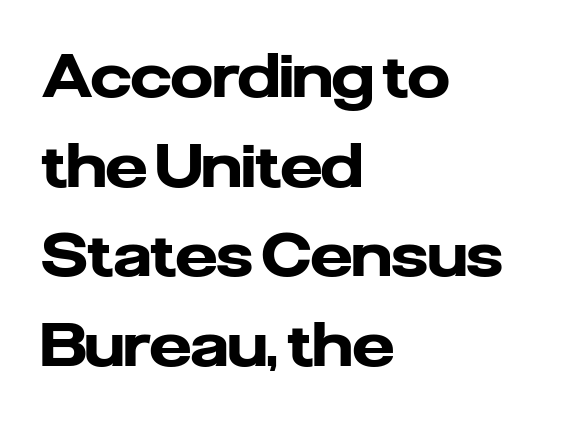
The image shows 59 px heavy sans-serif type, upright; set left-aligned, normal line spacing (1.52x), normal letter spacing, not underlined; low stroke contrast and a medium x-height.
